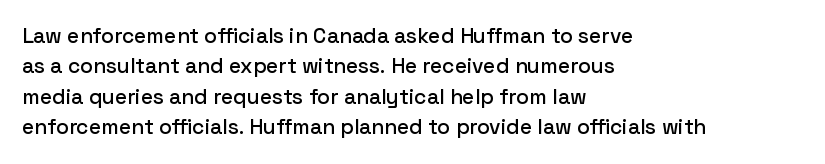
Q: Is the text italic (slanted)? A: No, it is upright.
Q: Is the text underlined? A: No.
Q: How is the paragraph aligned? A: Left-aligned.
Q: Is the spacing between letters normal or unusually wide? A: Normal.
Q: Is the spacing between lines tight, normal or loose? A: Normal.
